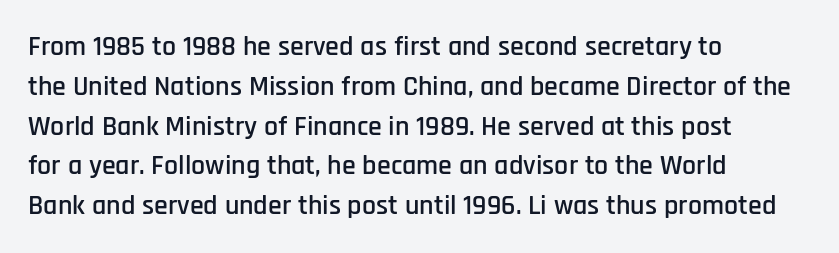
Q: Is the text italic (slanted)? A: No, it is upright.
Q: Is the typeface a serif or a sans-serif typeface? A: Sans-serif.
Q: Is the text underlined? A: No.
Q: How is the paragraph aligned? A: Left-aligned.
Q: Is the spacing between letters normal or unusually wide? A: Normal.
Q: Is the spacing between lines tight, normal or loose? A: Normal.
Q: Width (condensed, normal, or wide)? A: Condensed.
Q: Stroke contrast? A: Low.
Q: x-height? A: Large.
Q: Monospaced? A: No.
